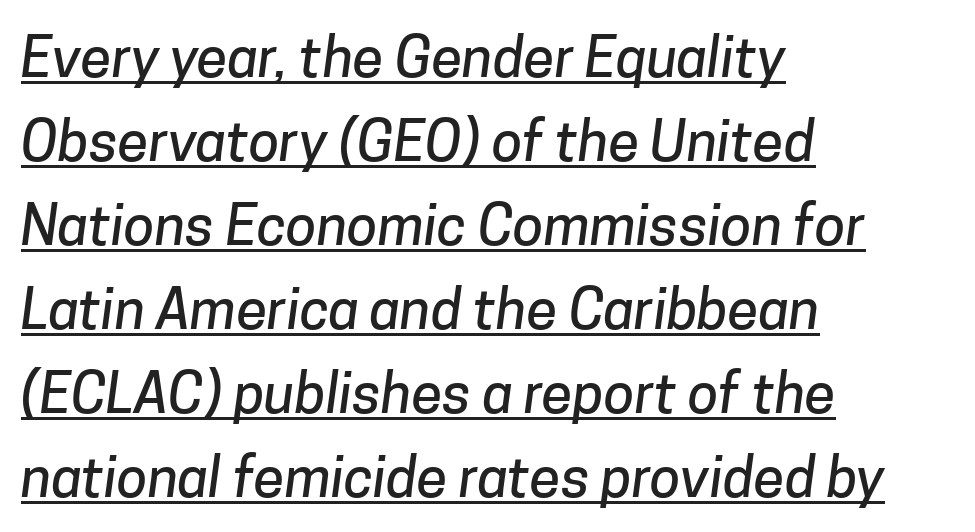
{"serif": "no", "width": "normal", "stroke_contrast": "low", "x_height": "medium", "monospaced": "no", "underline": "yes", "align": "left", "line_spacing": "normal", "line_spacing_ratio": 1.5, "letter_spacing": "normal", "letter_spacing_em": 0.0, "glyph_px": 56}
